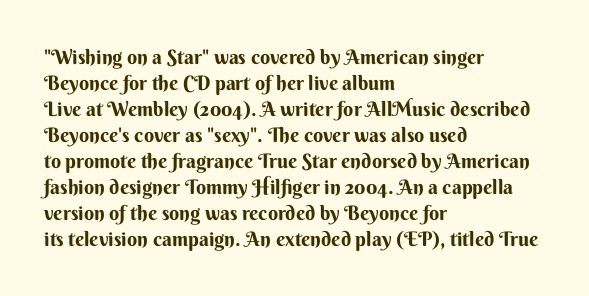
{"italic": "no", "bold": "yes", "underline": "no", "align": "left", "line_spacing": "normal", "line_spacing_ratio": 1.3, "letter_spacing": "normal", "letter_spacing_em": 0.0, "glyph_px": 20}
